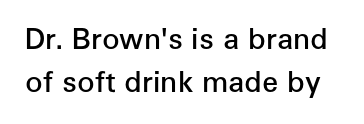
The image shows 29 px semibold sans-serif type, upright; set normal line spacing (1.5x), normal letter spacing, not underlined; low stroke contrast and a medium x-height.
